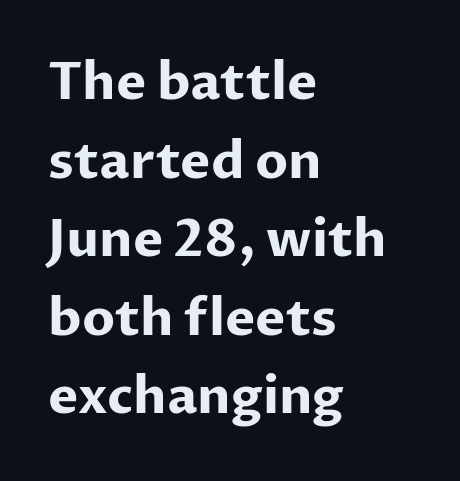
The image shows 51 px bold sans-serif type, upright; set left-aligned, normal line spacing (1.54x), normal letter spacing, not underlined; low stroke contrast and a medium x-height.
